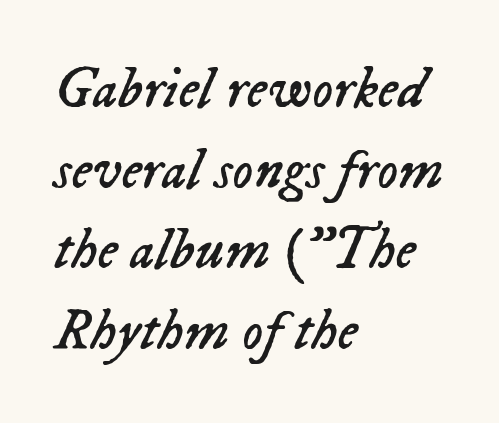
Q: Is the text bold? A: No.
Q: Is the text italic (slanted)? A: Yes, it leans right by about 23 degrees.
Q: Is the text underlined? A: No.
Q: How is the paragraph aligned? A: Left-aligned.
Q: Is the spacing between letters normal or unusually wide? A: Normal.
Q: Is the spacing between lines tight, normal or loose? A: Normal.
Q: Width (condensed, normal, or wide)? A: Normal.
Q: Stroke contrast? A: Low.
Q: x-height? A: Medium.
Q: Monospaced? A: No.
